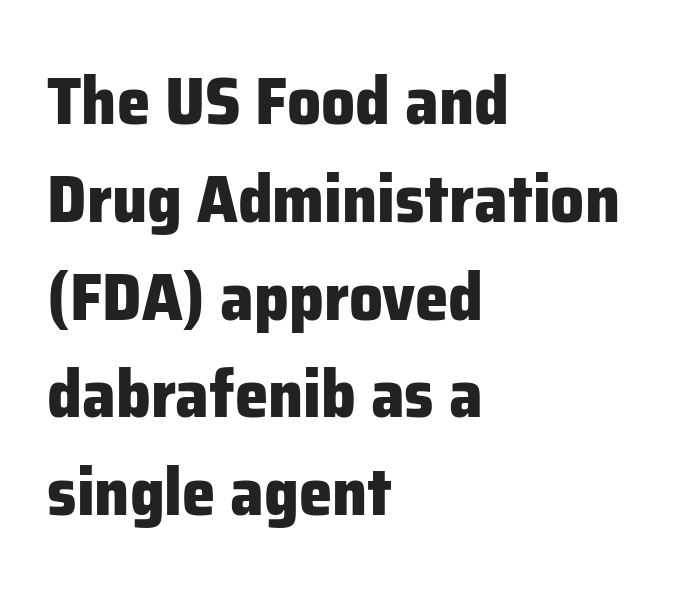
The text block is weighted toward the left margin, trailing off unevenly rightward. The designer left line spacing at the default. Lines of text with bare space underneath. The letters carry no serifs — their stems end cleanly without finishing strokes. The lettering holds an erect, upright posture throughout.
